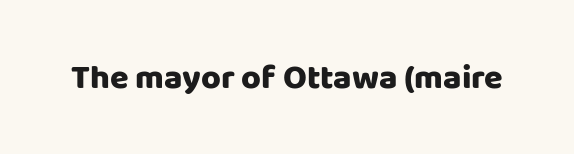
Q: Is the text bold? A: Yes.
Q: Is the text italic (slanted)? A: No, it is upright.
Q: Is the typeface a serif or a sans-serif typeface? A: Sans-serif.
Q: Is the text underlined? A: No.
Q: Is the spacing between letters normal or unusually wide? A: Normal.
Q: Width (condensed, normal, or wide)? A: Normal.
Q: Stroke contrast? A: Low.
Q: x-height? A: Large.
Q: Monospaced? A: No.
